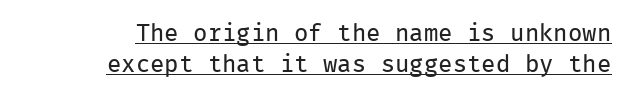
Q: Is the text bold? A: No.
Q: Is the text italic (slanted)? A: No, it is upright.
Q: Is the text underlined? A: Yes.
Q: Is the spacing between letters normal or unusually wide? A: Normal.
Q: Is the spacing between lines tight, normal or loose? A: Normal.
